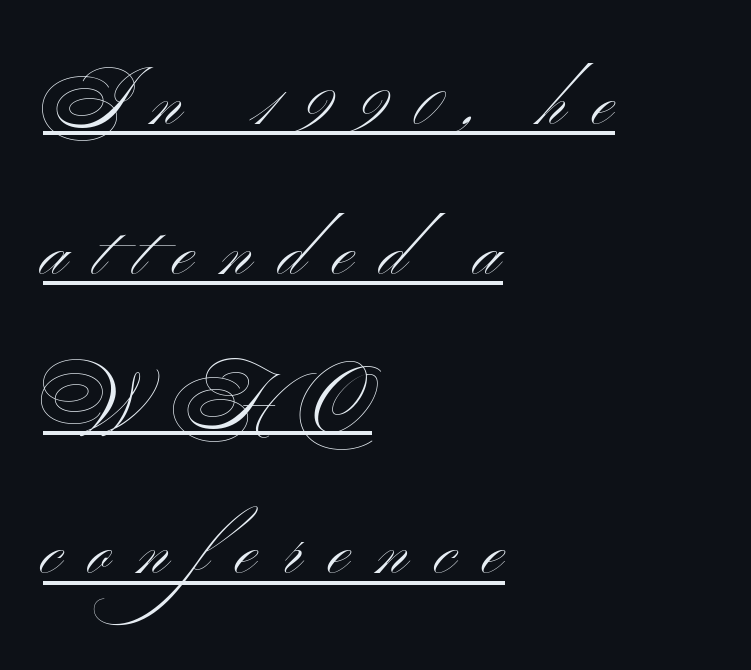
{"serif": "no", "bold": "no", "weight": "light", "width": "wide", "stroke_contrast": "medium", "x_height": "small", "monospaced": "no", "underline": "yes", "align": "left", "line_spacing": "loose", "line_spacing_ratio": 2.14, "letter_spacing": "wide", "letter_spacing_em": 0.39, "glyph_px": 70}
